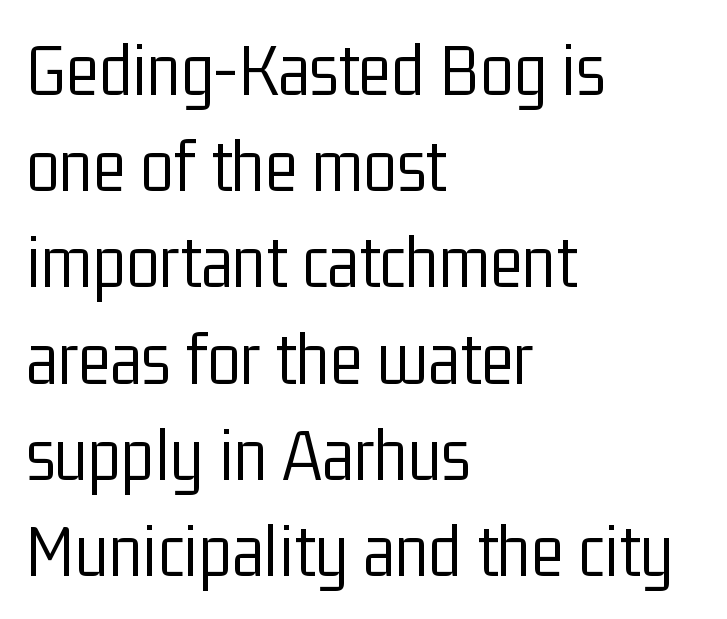
Heft: none added — not bold. Every row of glyphs begins at an identical x-position on the left. Posture: straight, roman, zero tilt. The leading is moderate, giving the passage an even texture.
